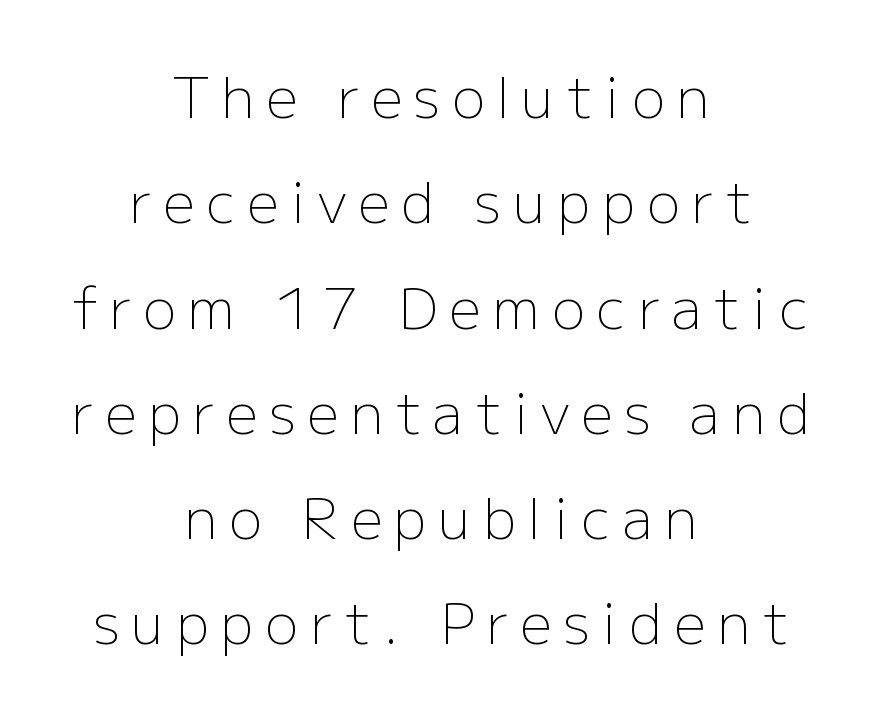
Q: Is the text bold? A: No.
Q: Is the text italic (slanted)? A: No, it is upright.
Q: Is the typeface a serif or a sans-serif typeface? A: Sans-serif.
Q: Is the text underlined? A: No.
Q: How is the paragraph aligned? A: Centered.
Q: Is the spacing between letters normal or unusually wide? A: Unusually wide.
Q: Width (condensed, normal, or wide)? A: Normal.
Q: Stroke contrast? A: Low.
Q: x-height? A: Medium.
Q: Monospaced? A: No.
